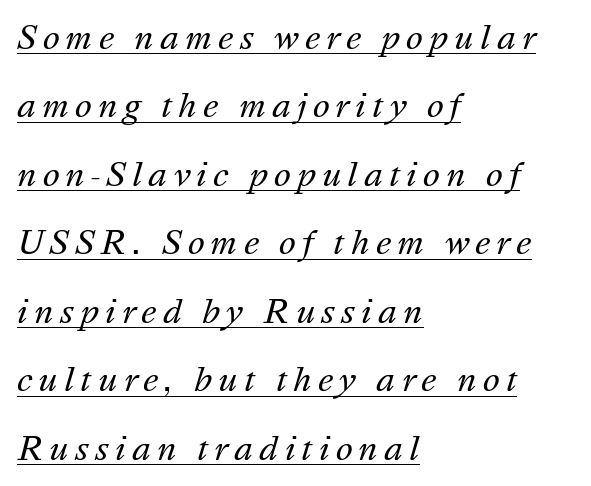
Q: Is the text bold? A: No.
Q: Is the text italic (slanted)? A: Yes, it leans right by about 16 degrees.
Q: Is the text underlined? A: Yes.
Q: How is the paragraph aligned? A: Left-aligned.
Q: Is the spacing between lines tight, normal or loose? A: Loose.
Q: Width (condensed, normal, or wide)? A: Normal.
Q: Stroke contrast? A: Medium.
Q: x-height? A: Medium.
Q: Monospaced? A: No.
